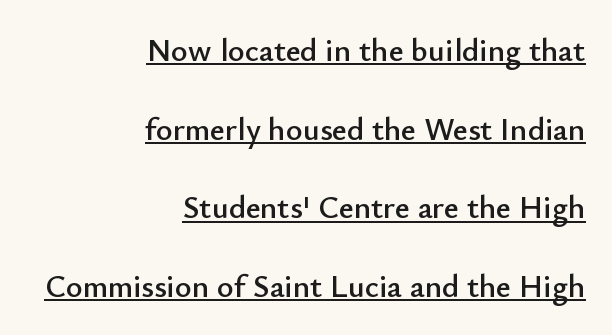
The block of text is sparse from top to bottom, with ample space between rows. Nothing sits at the stroke ends, so this counts as sans-serif. Underlined type. Standard letterfit; no display-style spreading of the glyphs. Character widths vary here, with narrow letters taking less room than wide ones. All the whitespace from short lines collects on the left.
